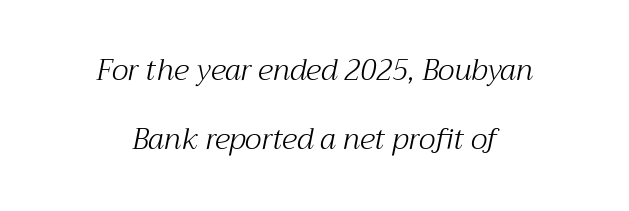
{"serif": "yes", "italic": "yes", "lean": "right", "slant_degrees": 12, "bold": "no", "weight": "light", "width": "normal", "stroke_contrast": "medium", "x_height": "medium", "monospaced": "no", "underline": "no", "align": "center", "line_spacing": "loose", "line_spacing_ratio": 2.39, "letter_spacing": "normal", "letter_spacing_em": 0.0, "glyph_px": 29}
